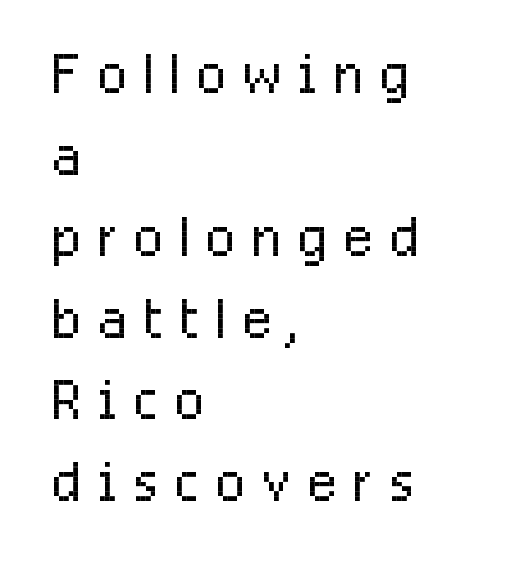
These lines were composed using upright roman letters. Here the glyphs are tracked loosely, breaking word shapes into spaced letters. Alignment: flush left. Closely set lines give the paragraph a compact silhouette. Each letter keeps its own natural width here, so spacing adapts to shape.
